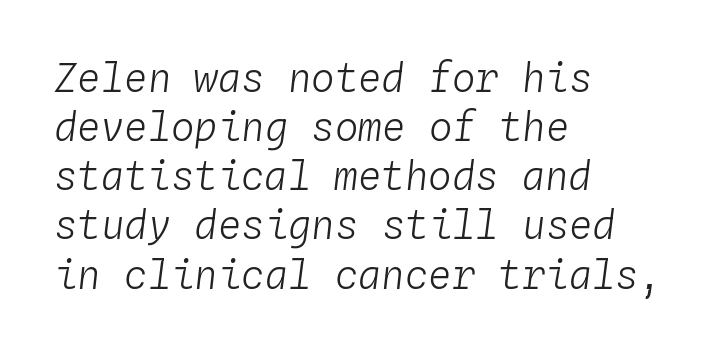
{"italic": "yes", "lean": "right", "slant_degrees": 4, "bold": "no", "weight": "light", "width": "normal", "stroke_contrast": "low", "x_height": "medium", "monospaced": "yes", "underline": "no", "align": "left", "line_spacing": "normal", "line_spacing_ratio": 1.26, "letter_spacing": "normal", "letter_spacing_em": 0.0, "glyph_px": 39}
